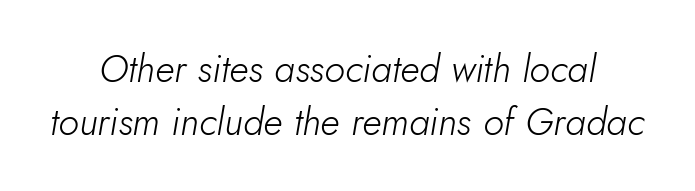
The image shows 38 px light type, italic (leaning right); set normal line spacing (1.39x), normal letter spacing, not underlined; low stroke contrast and a small x-height.
